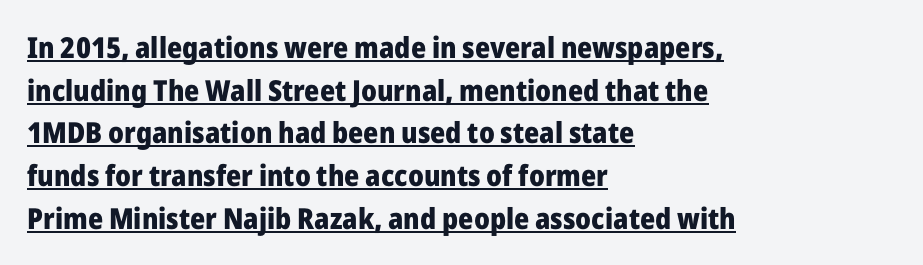
{"serif": "no", "italic": "no", "bold": "yes", "weight": "heavy", "width": "normal", "stroke_contrast": "low", "x_height": "medium", "monospaced": "no", "underline": "yes", "align": "left", "line_spacing": "normal", "line_spacing_ratio": 1.47, "letter_spacing": "normal", "letter_spacing_em": 0.0, "glyph_px": 29}
